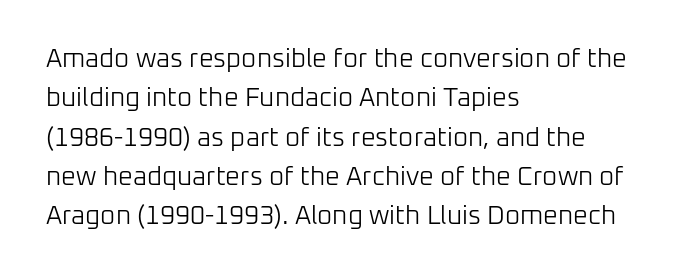
A typesetter would mark this as roman, not italic. Does the leading feel generous? No, just average. The typesetter chose a ragged-right arrangement here. The gaps between neighbouring characters are ordinary and unremarkable. Is this a heavy cut? Hardly; it is regular or lighter. The space directly below the letters is spotless.
